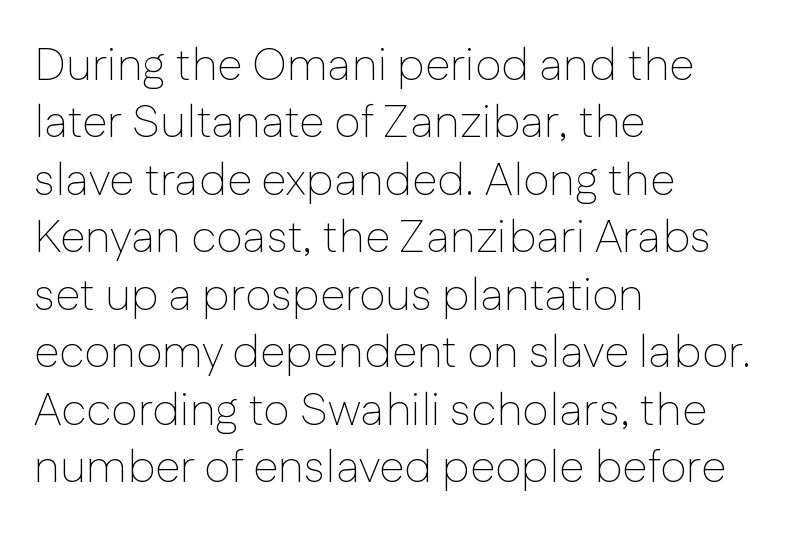
{"serif": "no", "italic": "no", "bold": "no", "weight": "thin", "width": "normal", "stroke_contrast": "low", "x_height": "medium", "monospaced": "no", "underline": "no", "align": "left", "line_spacing": "normal", "line_spacing_ratio": 1.25, "letter_spacing": "normal", "letter_spacing_em": 0.0, "glyph_px": 46}
